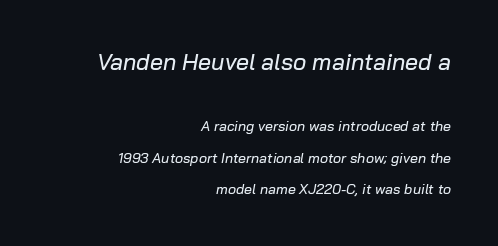
Q: Is the text italic (slanted)? A: Yes, it leans right by about 10 degrees.
Q: Is the text underlined? A: No.
Q: How is the paragraph aligned? A: Right-aligned.
Q: Is the spacing between letters normal or unusually wide? A: Normal.
Q: Is the spacing between lines tight, normal or loose? A: Loose.
Q: Which block of text is set in a larger size, the first (top) or the second (bottom)? A: The first (top) one.
